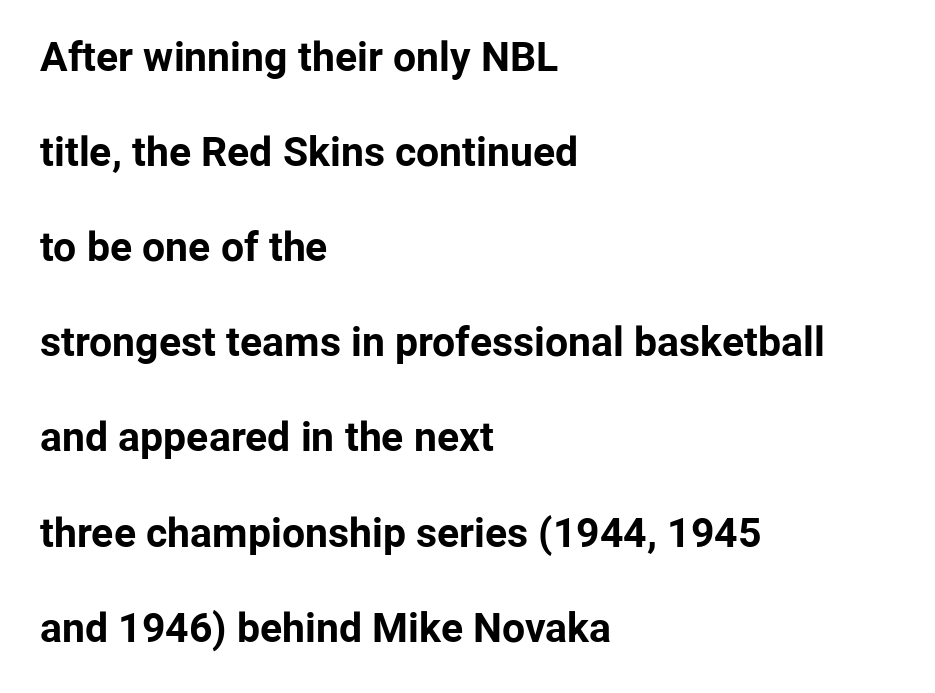
In terms of weight, the rendering is a true, heavy bold. Just letters on the line, the space beneath them empty. Looks like regular typesetting: each glyph gets only the width it needs. The face used here is rendered with its standard letterfit. How would I describe the line gaps? Wide and relaxed. One-word summary of the alignment: left.
